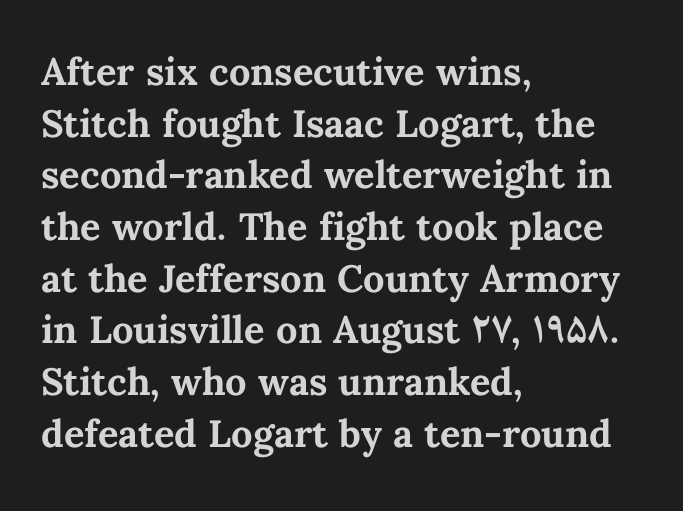
The font's upright variant was chosen for this text. Whoever set this chose a conventional vertical rhythm. Alignment: flush left. These lines are rendered in a variable-pitch font.
